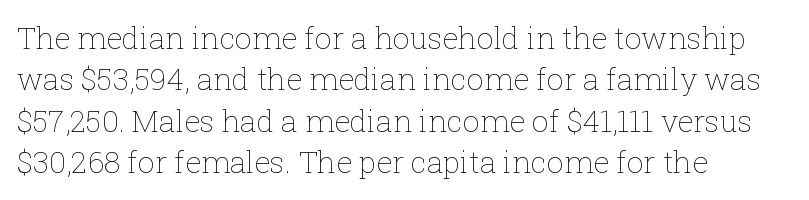
Q: Is the text bold? A: No.
Q: Is the text italic (slanted)? A: No, it is upright.
Q: Is the text underlined? A: No.
Q: How is the paragraph aligned? A: Left-aligned.
Q: Is the spacing between letters normal or unusually wide? A: Normal.
Q: Is the spacing between lines tight, normal or loose? A: Normal.
Q: Width (condensed, normal, or wide)? A: Normal.
Q: Stroke contrast? A: Low.
Q: x-height? A: Medium.
Q: Monospaced? A: No.
